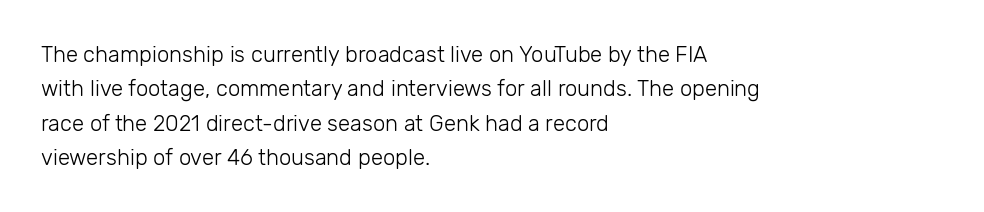
The specimen reads as upright at a glance. Is the stroke heavy? The answer is a plain regular-or-lighter. Clear beneath every line of the passage. Notice how descenders clear the ascenders below comfortably — that's standard leading.
